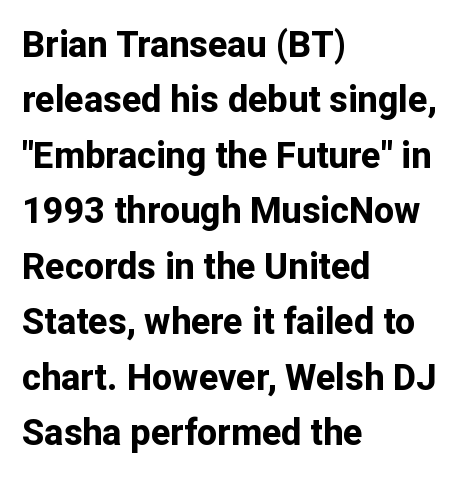
The image shows 36 px bold sans-serif type, upright; set left-aligned, normal line spacing (1.54x), normal letter spacing, not underlined; low stroke contrast and a medium x-height.
